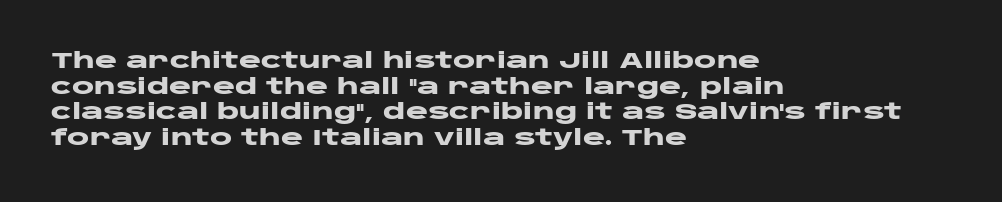
Q: Is the text bold? A: Yes.
Q: Is the text italic (slanted)? A: No, it is upright.
Q: Is the text underlined? A: No.
Q: How is the paragraph aligned? A: Left-aligned.
Q: Is the spacing between letters normal or unusually wide? A: Normal.
